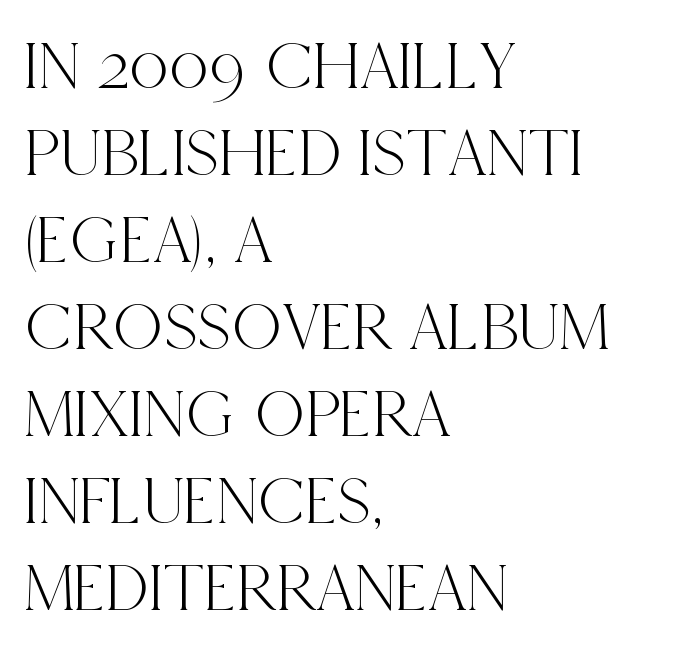
Nobody touched the tracking dial on this one. The text was rendered using a seriffed face with decorative stroke endings. Think of a printed novel: that variable character pitch is what you see here. A roman cut, with each character standing at attention.
